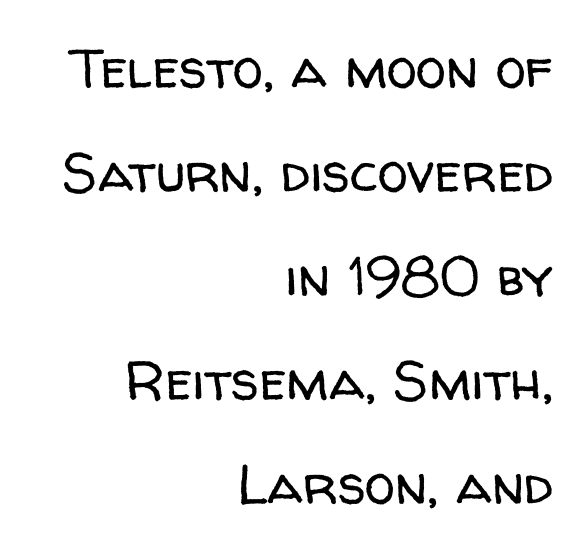
The image shows 55 px regular-weight sans-serif type, upright; set right-aligned, line spacing 1.89x, normal letter spacing, not underlined; low stroke contrast and a medium x-height.
